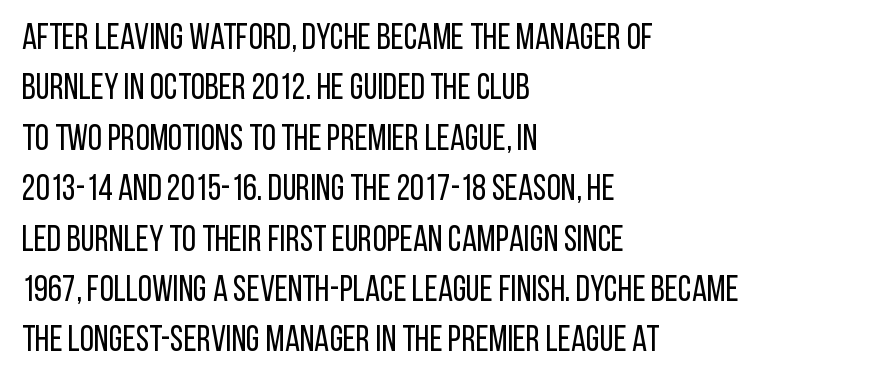
{"serif": "no", "italic": "no", "bold": "no", "weight": "regular", "width": "condensed", "stroke_contrast": "low", "x_height": "large", "monospaced": "no", "underline": "no", "align": "left", "line_spacing": "normal", "line_spacing_ratio": 1.4, "letter_spacing": "normal", "letter_spacing_em": 0.0, "glyph_px": 36}
